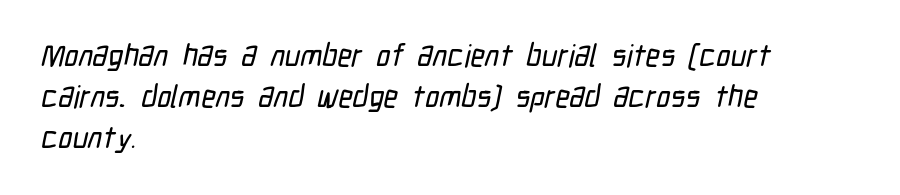
Q: Is the typeface a serif or a sans-serif typeface? A: Sans-serif.
Q: Is the text underlined? A: No.
Q: How is the paragraph aligned? A: Left-aligned.
Q: Is the spacing between letters normal or unusually wide? A: Normal.
Q: Is the spacing between lines tight, normal or loose? A: Normal.
Q: Width (condensed, normal, or wide)? A: Condensed.
Q: Stroke contrast? A: Low.
Q: x-height? A: Medium.
Q: Monospaced? A: No.
